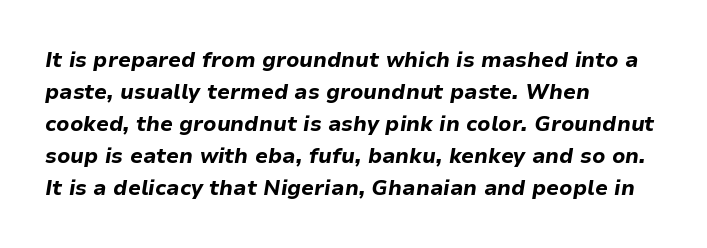
The image shows 21 px bold type, italic (leaning right); set left-aligned, normal line spacing (1.52x), normal letter spacing, not underlined.
